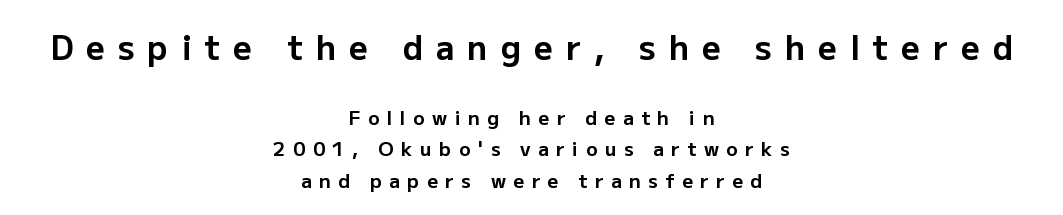
The image shows 33 px bold sans-serif type, upright; set centered, normal line spacing (1.65x), unusually wide letter spacing (+0.39 em), not underlined; the first (top) block is 1.74x larger; low stroke contrast and a medium x-height.
